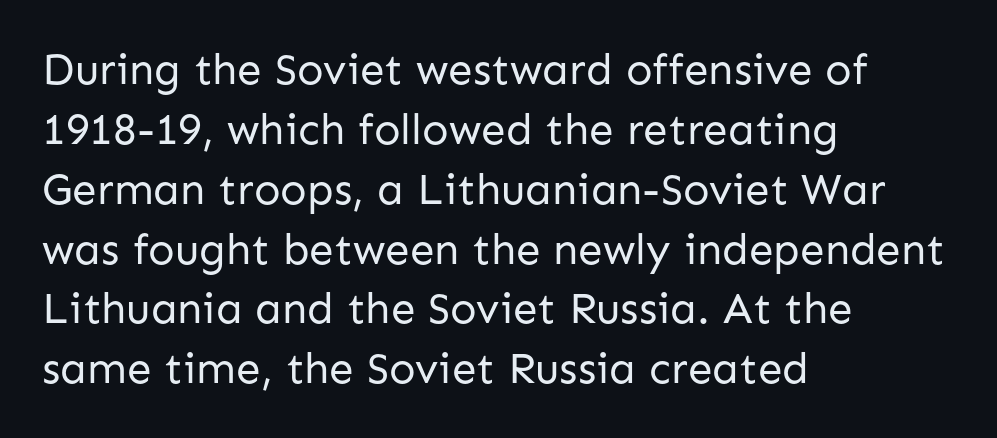
Q: Is the text bold? A: No.
Q: Is the text italic (slanted)? A: No, it is upright.
Q: Is the typeface a serif or a sans-serif typeface? A: Sans-serif.
Q: Is the text underlined? A: No.
Q: How is the paragraph aligned? A: Left-aligned.
Q: Is the spacing between letters normal or unusually wide? A: Normal.
Q: Is the spacing between lines tight, normal or loose? A: Normal.
Q: Width (condensed, normal, or wide)? A: Normal.
Q: Stroke contrast? A: Low.
Q: x-height? A: Medium.
Q: Monospaced? A: No.
